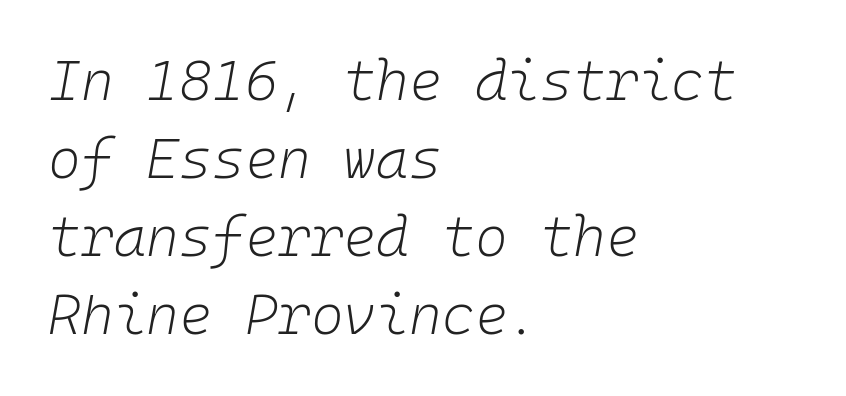
What's the leading like? Ordinary, nothing unusual. Unmarked baselines from the first word to the last. The rendering keeps characters at their native spacing. These lines are rendered in a fixed-pitch font. Visually the block forms a straight wall on the left and a jagged coastline on the right. Stroke thickness stays within the range of a standard reading face or lighter.
